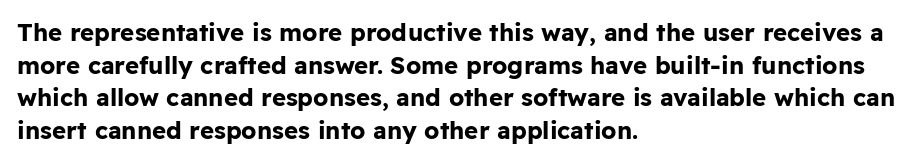
Q: Is the text bold? A: Yes.
Q: Is the text italic (slanted)? A: No, it is upright.
Q: Is the text underlined? A: No.
Q: How is the paragraph aligned? A: Left-aligned.
Q: Is the spacing between letters normal or unusually wide? A: Normal.
Q: Is the spacing between lines tight, normal or loose? A: Normal.
